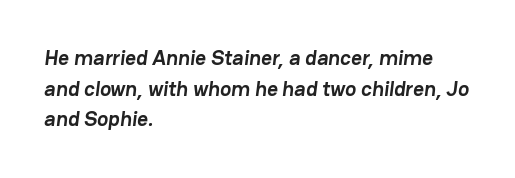
Students, this is bold: see how much ink each stroke carries. The rendering uses a moderate line-height, typical for paragraphs. The baseline area is clear. Short and long lines alike share a common starting point at left.
